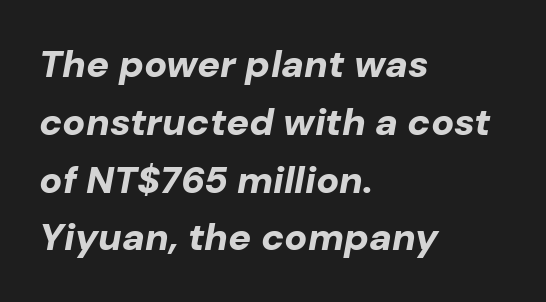
Q: Is the text bold? A: Yes.
Q: Is the text italic (slanted)? A: Yes, it leans right by about 10 degrees.
Q: Is the text underlined? A: No.
Q: How is the paragraph aligned? A: Left-aligned.
Q: Is the spacing between letters normal or unusually wide? A: Normal.
Q: Is the spacing between lines tight, normal or loose? A: Normal.
Q: Width (condensed, normal, or wide)? A: Normal.
Q: Stroke contrast? A: Low.
Q: x-height? A: Medium.
Q: Monospaced? A: No.
